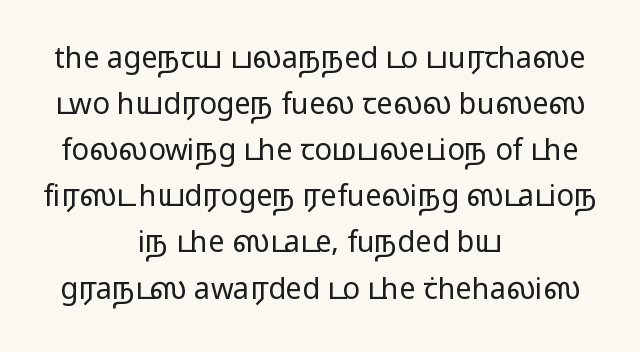
The letters sit at their default tracking, neither squeezed nor spread. Looks like regular typesetting: each glyph gets only the width it needs. Ink coverage per letter is moderate at most. Check the space under the baseline: it is left empty.
